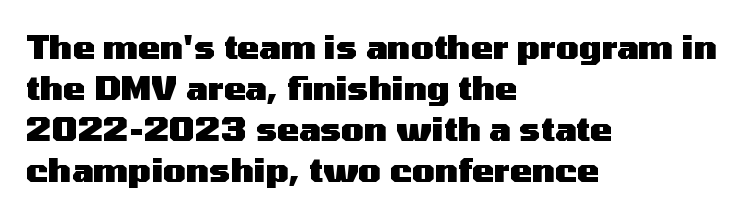
The image shows 33 px heavy, wide sans-serif type, upright; set left-aligned, line spacing 1.24x, normal letter spacing, not underlined; medium stroke contrast and a medium x-height.
